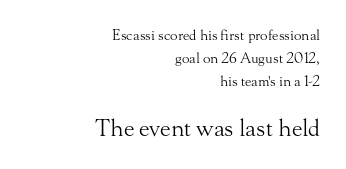
The image shows 23 px text type, upright; set right-aligned, normal line spacing (1.63x), normal letter spacing, not underlined; the second (bottom) block is 1.64x larger.
